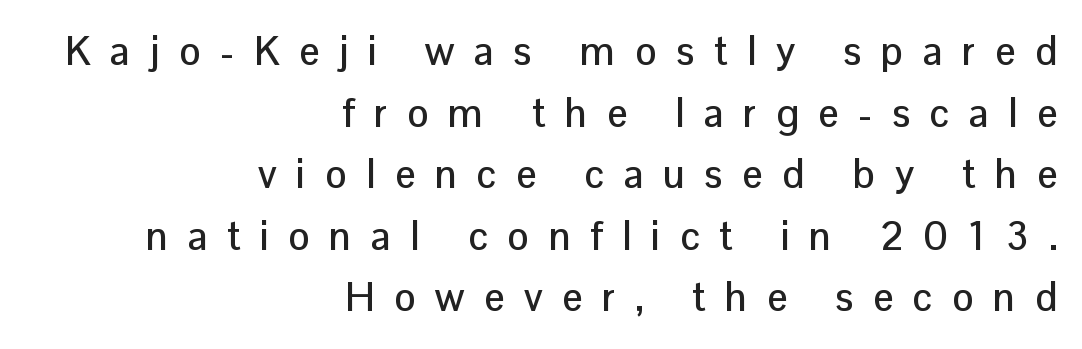
The image shows 40 px sans-serif type, upright; set right-aligned, normal line spacing (1.54x), unusually wide letter spacing (+0.49 em), not underlined; low stroke contrast and a medium x-height.
